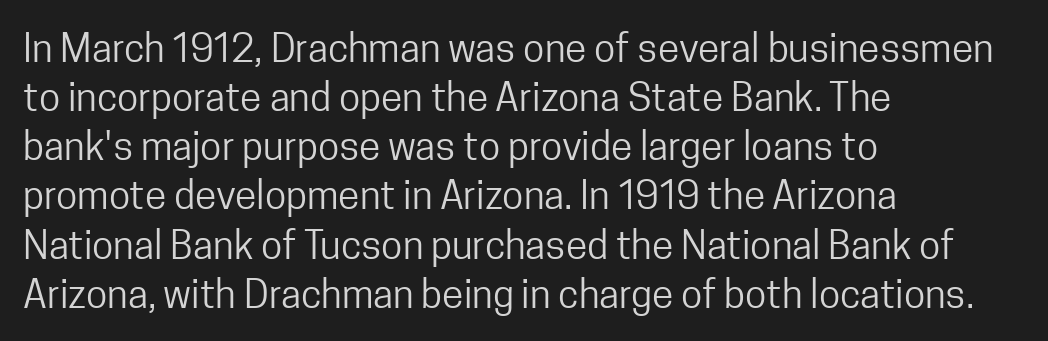
What kind of face is this? One without serifs — a sans. The face used here is proportionally spaced, like ordinary book or web type. On a weight scale, this lands at 450 or below. In terms of leading, this rendering sits right in the middle. Only glyphs here, with clear space below each row. The letterforms sit shoulder to shoulder at normal distance.
